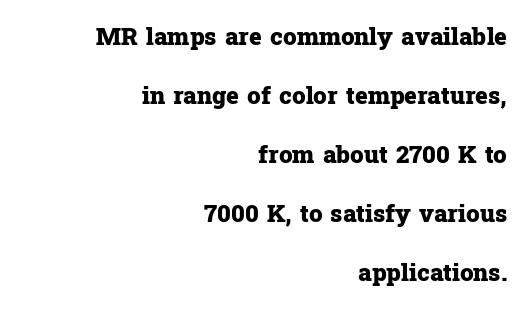
{"italic": "no", "bold": "yes", "underline": "no", "align": "right", "line_spacing": "loose", "line_spacing_ratio": 2.46, "letter_spacing": "normal", "letter_spacing_em": 0.0, "glyph_px": 24}
